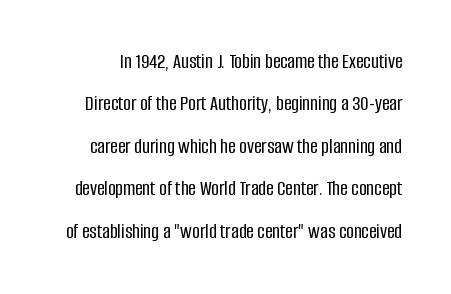
Q: Is the text italic (slanted)? A: No, it is upright.
Q: Is the text underlined? A: No.
Q: Is the spacing between letters normal or unusually wide? A: Normal.
Q: Is the spacing between lines tight, normal or loose? A: Loose.
